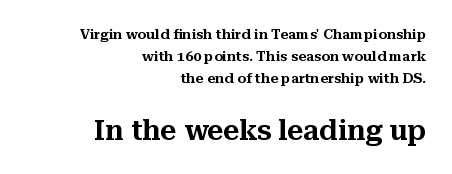
The vertical gap from one line to the next is medium. The letters carry serifs — small finishing strokes at the ends of their stems. The composition opens small and finishes big. This rendering uses right alignment, leaving the left contour irregular. Is there any slant? The stems are plumb. This rendering features lettering with no underline.
